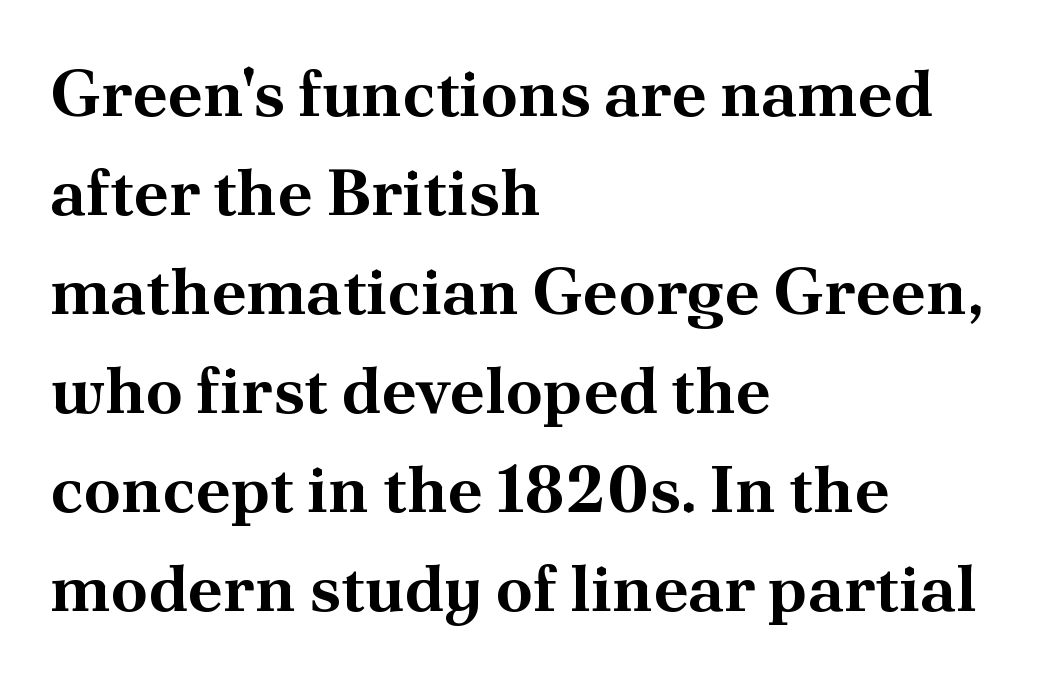
Q: Is the text bold? A: Yes.
Q: Is the text italic (slanted)? A: No, it is upright.
Q: Is the typeface a serif or a sans-serif typeface? A: Serif.
Q: Is the text underlined? A: No.
Q: How is the paragraph aligned? A: Left-aligned.
Q: Is the spacing between letters normal or unusually wide? A: Normal.
Q: Is the spacing between lines tight, normal or loose? A: Normal.
Q: Width (condensed, normal, or wide)? A: Normal.
Q: Stroke contrast? A: Medium.
Q: x-height? A: Small.
Q: Monospaced? A: No.
